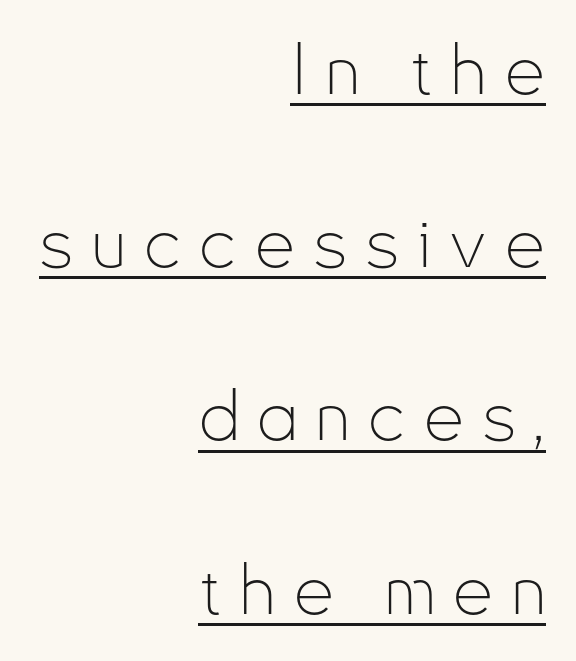
The image shows 71 px thin, condensed sans-serif type, upright; set right-aligned, loose line spacing (2.44x), unusually wide letter spacing (+0.26 em), underlined; low stroke contrast and a small x-height.
